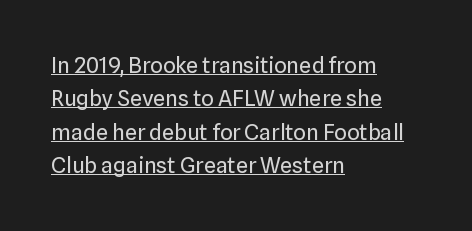
Characters remain perfectly vertical along every line. Is there an underline? Yes — a line sits under the letters. Each new line begins a customary step beneath the previous one. The setting favours the left margin, as ordinary paragraphs usually do. Nothing unusual about the tracking: characters are spaced as the font intends. The strokes are not fattened; the text isn't bold.
